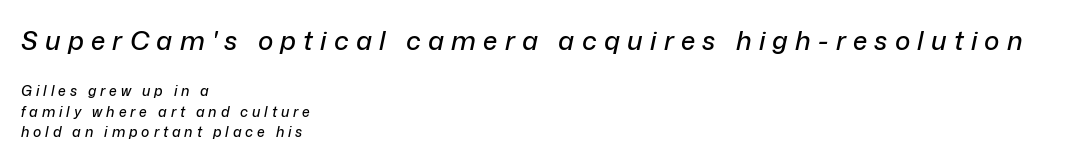
Baseline-to-baseline distance is the conventional proportion of letter height. Which of the two is more prominent by size? The first, at the top. Does extra space separate the letters? Yes, quite a lot of it. Typeset ragged right — the left edge is the straight one. You can tell it's italic because the verticals aren't actually vertical. The specimen omits any rule beneath the text block's lines.
